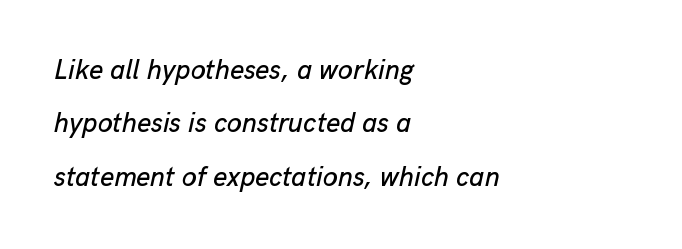
{"italic": "yes", "lean": "right", "slant_degrees": 13, "underline": "no", "align": "left", "line_spacing": "loose", "line_spacing_ratio": 1.98, "letter_spacing": "normal", "letter_spacing_em": 0.0, "glyph_px": 27}
